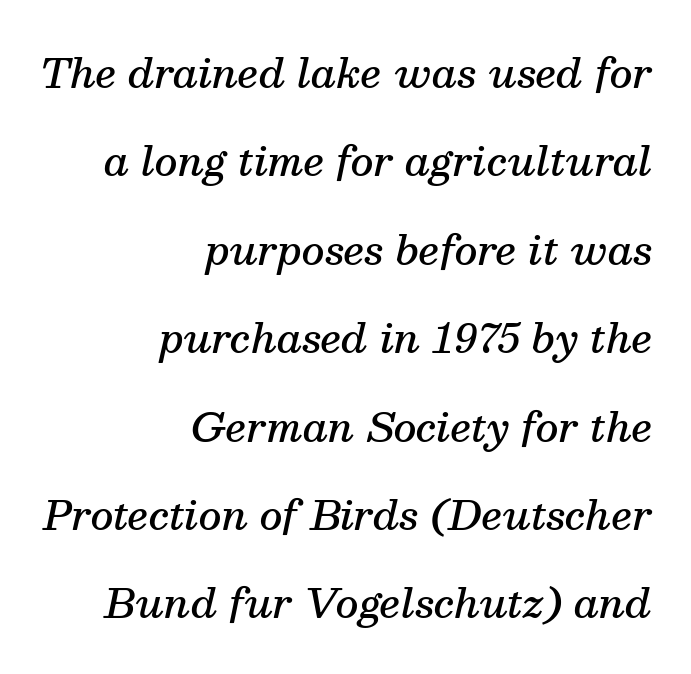
The image shows 40 px semibold serif type, italic (leaning right); set right-aligned, loose line spacing (2.21x), normal letter spacing, not underlined; medium stroke contrast and a medium x-height.
